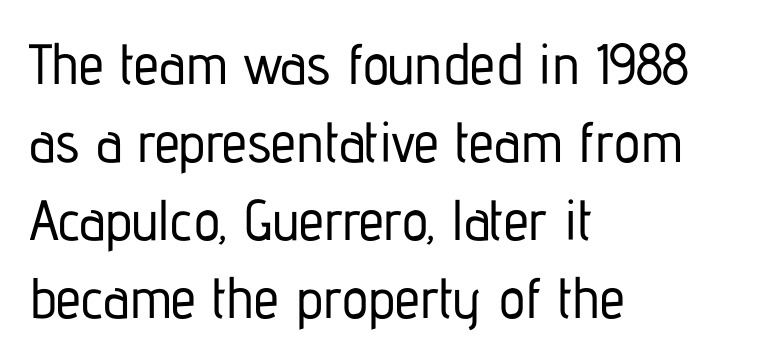
{"serif": "no", "italic": "no", "width": "condensed", "stroke_contrast": "low", "x_height": "medium", "monospaced": "no", "underline": "no", "align": "left", "line_spacing": "normal", "line_spacing_ratio": 1.37, "letter_spacing": "normal", "letter_spacing_em": 0.0, "glyph_px": 57}
